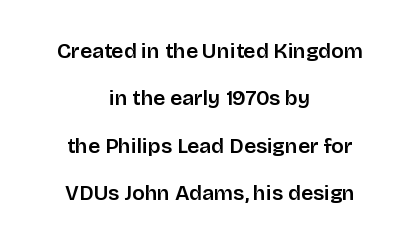
The image shows 21 px text type, upright; set centered, loose line spacing (2.26x), normal letter spacing, not underlined.
